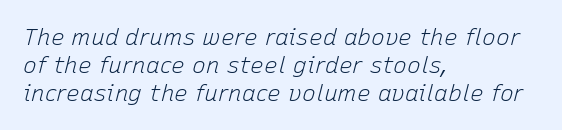
The image shows 23 px text type, italic (leaning right); set left-aligned, line spacing 1.21x, normal letter spacing, not underlined.
